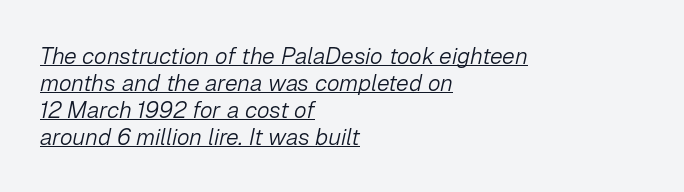
Q: Is the text bold? A: No.
Q: Is the text italic (slanted)? A: Yes, it leans right by about 12 degrees.
Q: Is the text underlined? A: Yes.
Q: How is the paragraph aligned? A: Left-aligned.
Q: Is the spacing between letters normal or unusually wide? A: Normal.
